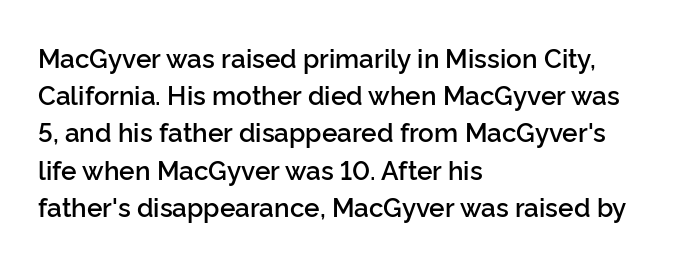
The image shows 26 px text type, upright; set left-aligned, normal line spacing (1.43x), normal letter spacing, not underlined.
